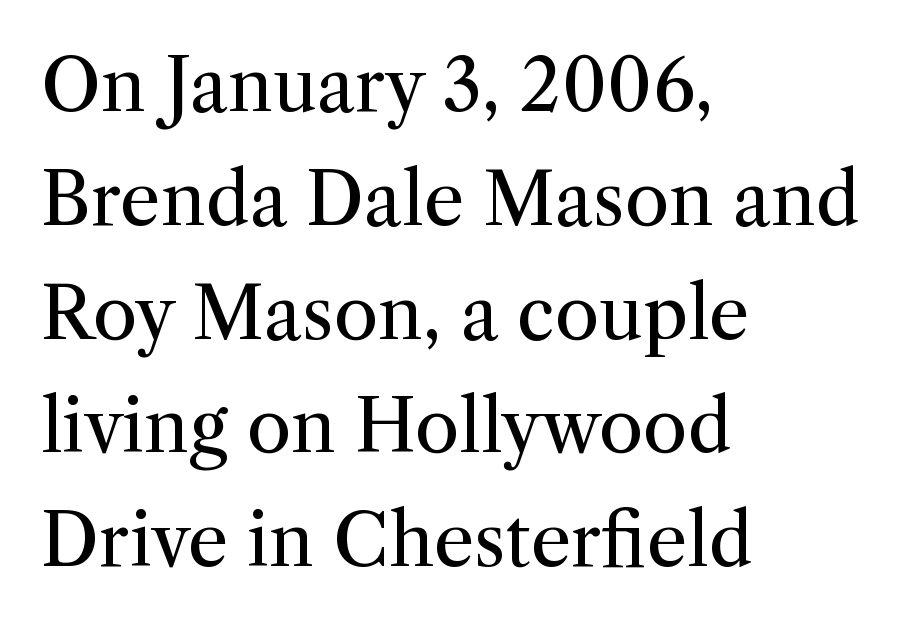
{"serif": "yes", "italic": "no", "bold": "no", "weight": "regular", "width": "normal", "stroke_contrast": "medium", "x_height": "medium", "monospaced": "no", "underline": "no", "align": "left", "line_spacing": "normal", "line_spacing_ratio": 1.58, "letter_spacing": "normal", "letter_spacing_em": 0.0, "glyph_px": 72}
